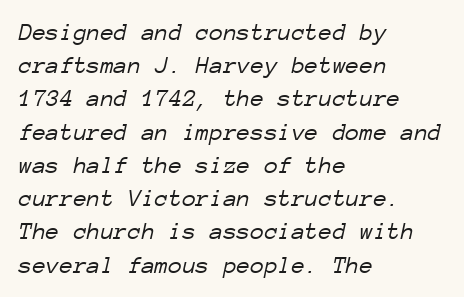
Characters follow at the spacing the type designer built in. Notice how the passage keeps a crisp vertical edge on the left only. Evenly set lines give the paragraph a standard silhouette. Each stroke keeps to a modest, everyday thickness or less.
